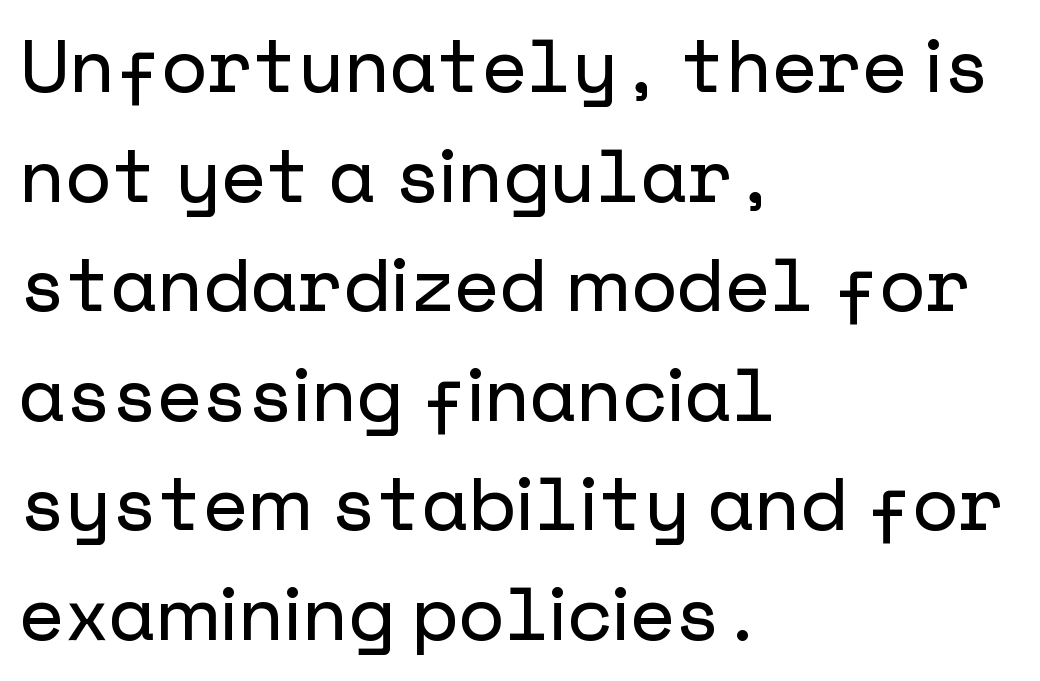
Q: Is the text italic (slanted)? A: No, it is upright.
Q: Is the typeface a serif or a sans-serif typeface? A: Sans-serif.
Q: Is the text underlined? A: No.
Q: How is the paragraph aligned? A: Left-aligned.
Q: Is the spacing between letters normal or unusually wide? A: Normal.
Q: Is the spacing between lines tight, normal or loose? A: Normal.
Q: Width (condensed, normal, or wide)? A: Normal.
Q: Stroke contrast? A: Low.
Q: x-height? A: Medium.
